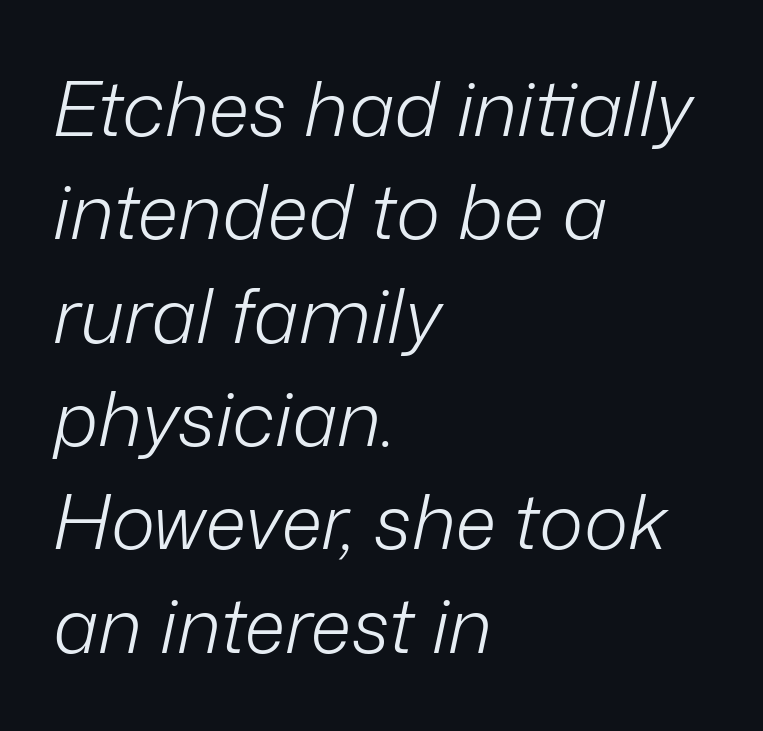
The face used here is rendered with its standard letterfit. Italic: yes, the glyphs are oblique. The text block is weighted toward the left margin, trailing off unevenly rightward. Note the varied advance widths — an 'i' is clearly narrower than an 'm'.
